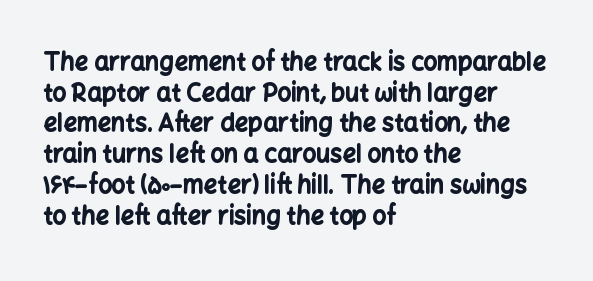
The image shows 24 px bold type, upright; set left-aligned, normal line spacing (1.28x), normal letter spacing, not underlined.
